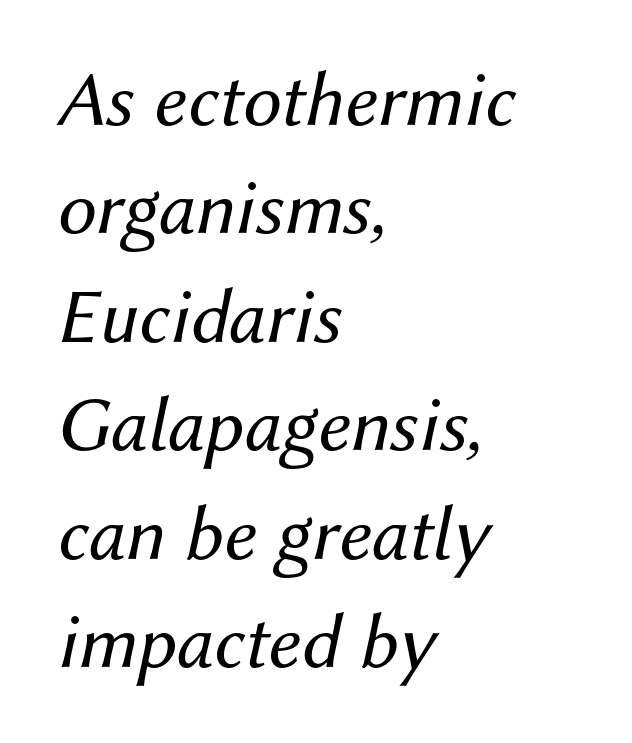
Q: Is the text bold? A: No.
Q: Is the text italic (slanted)? A: Yes, it leans right by about 12 degrees.
Q: Is the text underlined? A: No.
Q: How is the paragraph aligned? A: Left-aligned.
Q: Is the spacing between letters normal or unusually wide? A: Normal.
Q: Is the spacing between lines tight, normal or loose? A: Normal.
Q: Width (condensed, normal, or wide)? A: Normal.
Q: Stroke contrast? A: Medium.
Q: x-height? A: Medium.
Q: Monospaced? A: No.
